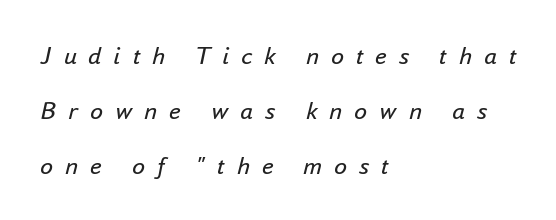
The rendering anchors every line to the left-hand side. It's the slanting kind of type. Nobody drew a line under any word here. Weight: not bold — regular or lighter. Substantial extra tracking has been applied to these lines.
